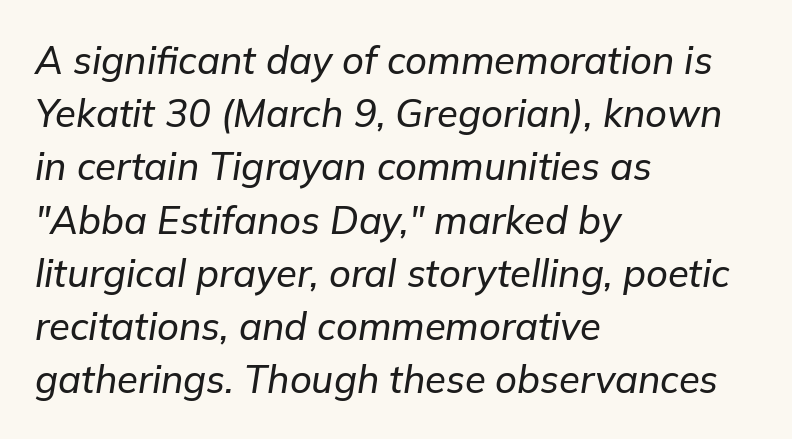
{"italic": "yes", "lean": "right", "slant_degrees": 9, "width": "normal", "stroke_contrast": "low", "x_height": "medium", "monospaced": "no", "underline": "no", "align": "left", "line_spacing": "normal", "line_spacing_ratio": 1.4, "letter_spacing": "normal", "letter_spacing_em": 0.0, "glyph_px": 38}
